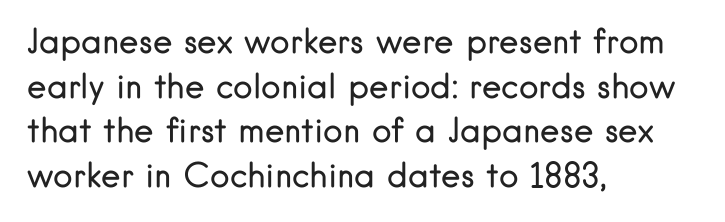
Q: Is the text bold? A: No.
Q: Is the text italic (slanted)? A: No, it is upright.
Q: Is the typeface a serif or a sans-serif typeface? A: Sans-serif.
Q: Is the text underlined? A: No.
Q: How is the paragraph aligned? A: Left-aligned.
Q: Is the spacing between letters normal or unusually wide? A: Normal.
Q: Is the spacing between lines tight, normal or loose? A: Normal.
Q: Width (condensed, normal, or wide)? A: Normal.
Q: Stroke contrast? A: Low.
Q: x-height? A: Small.
Q: Monospaced? A: No.
